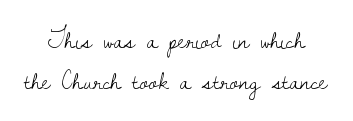
{"bold": "no", "underline": "no", "line_spacing": "normal", "line_spacing_ratio": 1.58, "letter_spacing": "normal", "letter_spacing_em": 0.0, "glyph_px": 26}
